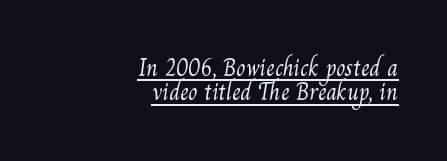
Every row of glyphs terminates at an identical x-position on the right. A baseline rule has been typeset under these characters. Weight class: somewhere from thin through regular. The passage shown has conventional tracking throughout. What's the leading like? Squeezed, with rows nearly overlapping.
